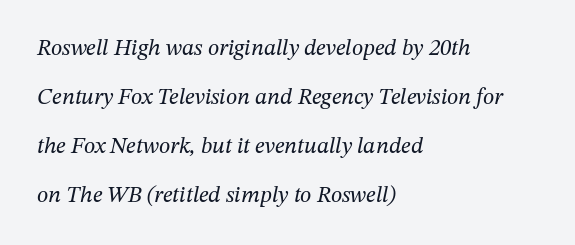
Q: Is the text bold? A: No.
Q: Is the text italic (slanted)? A: Yes, it leans right by about 12 degrees.
Q: Is the text underlined? A: No.
Q: How is the paragraph aligned? A: Left-aligned.
Q: Is the spacing between letters normal or unusually wide? A: Normal.
Q: Is the spacing between lines tight, normal or loose? A: Loose.
